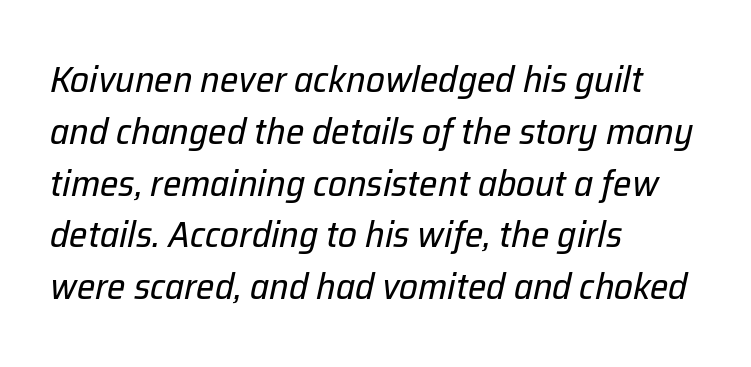
{"italic": "yes", "lean": "right", "slant_degrees": 12, "bold": "no", "weight": "regular", "width": "normal", "stroke_contrast": "low", "x_height": "medium", "monospaced": "no", "underline": "no", "align": "left", "line_spacing": "normal", "line_spacing_ratio": 1.4, "letter_spacing": "normal", "letter_spacing_em": 0.0, "glyph_px": 37}
